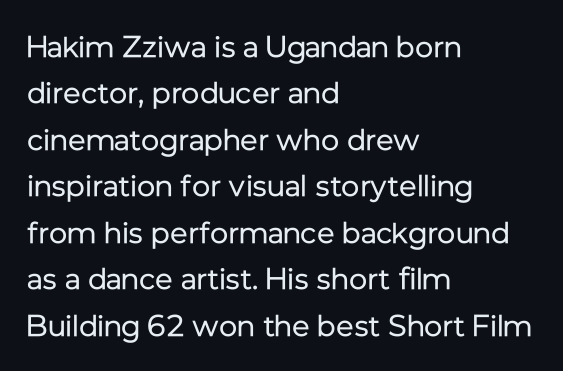
The image shows 30 px regular-weight sans-serif type, upright; set left-aligned, normal line spacing (1.55x), normal letter spacing, not underlined; low stroke contrast and a medium x-height.
